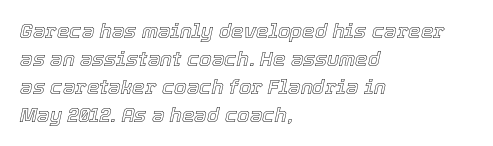
{"italic": "yes", "lean": "right", "slant_degrees": 12, "underline": "no", "align": "left", "line_spacing": "normal", "line_spacing_ratio": 1.4, "letter_spacing": "normal", "letter_spacing_em": 0.0, "glyph_px": 20}
